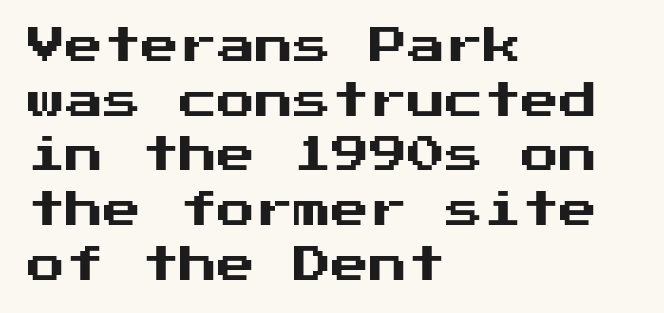
This is sans-serif lettering, the kind often seen on screens and signage. What's the leading like? Ordinary, nothing unusual. Students, note that the glyphs here touch the page at normal intervals. Layout note: lines flush left.
